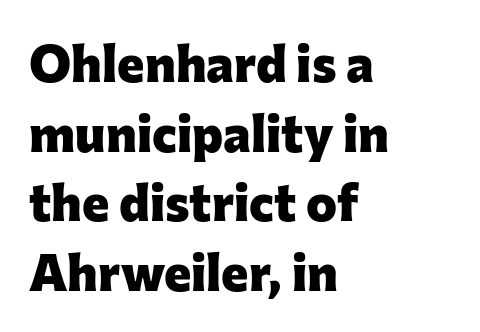
The image shows 52 px heavy sans-serif type, upright; set left-aligned, normal line spacing (1.34x), normal letter spacing, not underlined; low stroke contrast and a medium x-height.
